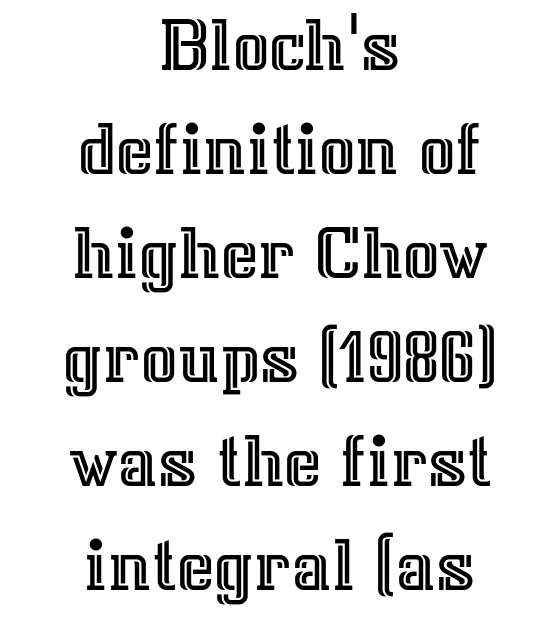
The image shows 80 px text type, upright; set centered, normal line spacing (1.3x), normal letter spacing, not underlined; a medium x-height.
